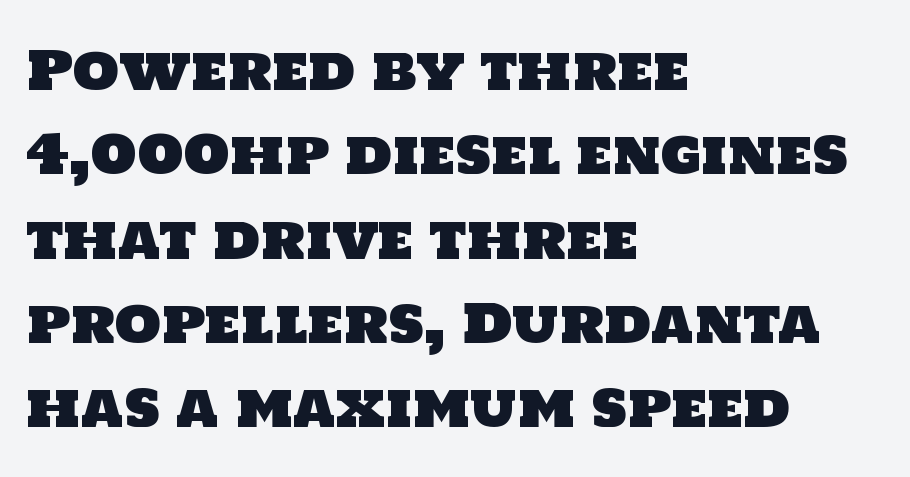
The image shows 53 px sans-serif type; set left-aligned, normal line spacing (1.59x), normal letter spacing, not underlined; low stroke contrast and a large x-height.
